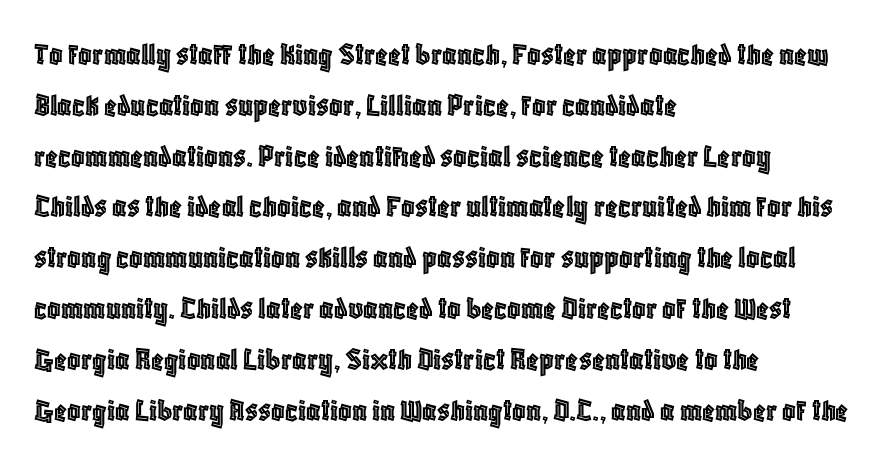
Q: Is the text italic (slanted)? A: No, it is upright.
Q: Is the text underlined? A: No.
Q: How is the paragraph aligned? A: Left-aligned.
Q: Is the spacing between letters normal or unusually wide? A: Normal.
Q: Is the spacing between lines tight, normal or loose? A: Normal.
Q: Width (condensed, normal, or wide)? A: Condensed.
Q: x-height? A: Large.
Q: Monospaced? A: No.
